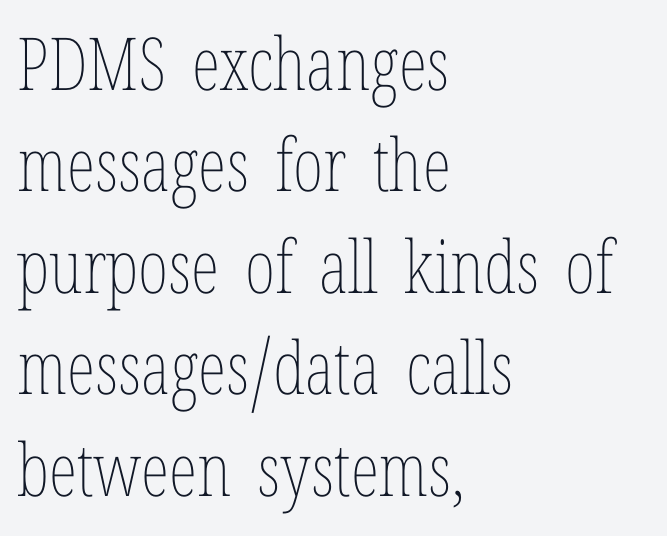
The image shows 73 px thin, condensed type, upright; set left-aligned, normal line spacing (1.39x), normal letter spacing, not underlined; low stroke contrast and a medium x-height.
